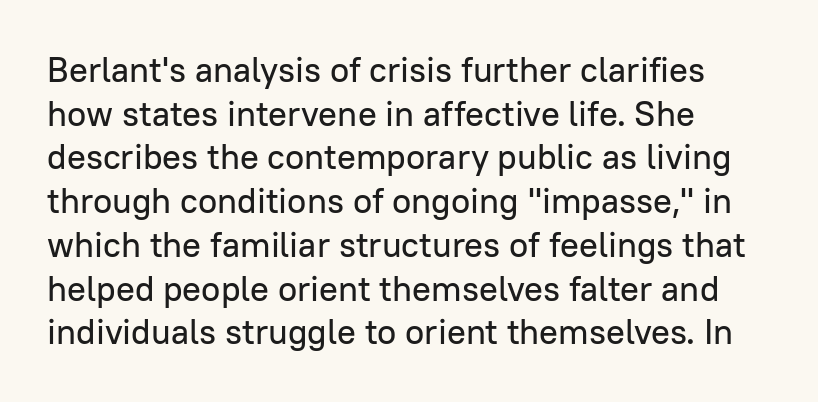
Q: Is the text italic (slanted)? A: No, it is upright.
Q: Is the typeface a serif or a sans-serif typeface? A: Sans-serif.
Q: Is the text underlined? A: No.
Q: How is the paragraph aligned? A: Left-aligned.
Q: Is the spacing between letters normal or unusually wide? A: Normal.
Q: Is the spacing between lines tight, normal or loose? A: Normal.
Q: Width (condensed, normal, or wide)? A: Normal.
Q: Stroke contrast? A: Low.
Q: x-height? A: Medium.
Q: Monospaced? A: No.
